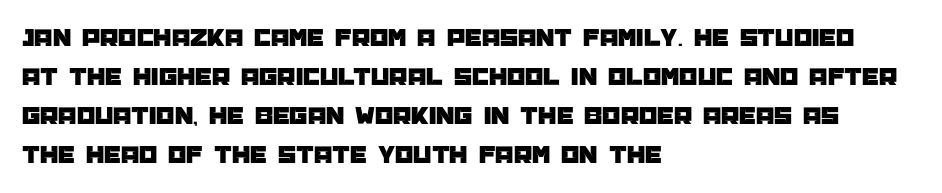
The compositor pushed each line to the left boundary. Every stem runs plumb, perpendicular to the baseline. This sample keeps an unexceptional amount of space between lines. Here the glyphs are tracked normally, forming tight word shapes. Descender tails drop into unmarked territory.
